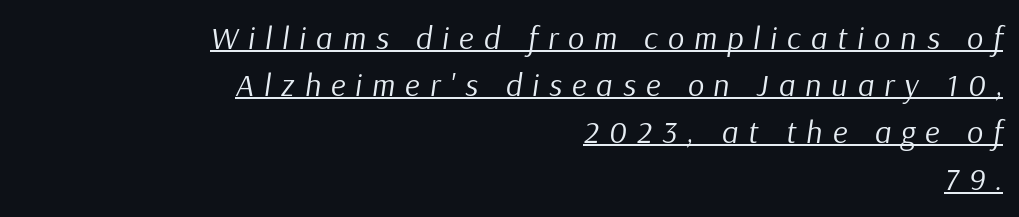
The cut favours lightness, reaching ordinary text weight at its darkest. Leading: standard. A typesetter would call this heavily tracked-out type. The rendering uses natural spacing where letterforms have individual widths. The rag falls on the left side of this text block.
